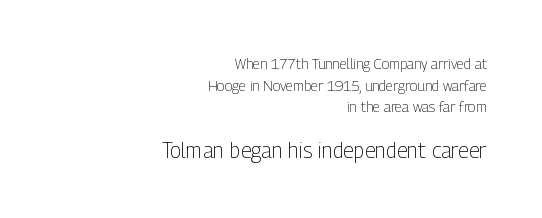
Q: Is the text bold? A: No.
Q: Is the text italic (slanted)? A: No, it is upright.
Q: Is the text underlined? A: No.
Q: How is the paragraph aligned? A: Right-aligned.
Q: Is the spacing between letters normal or unusually wide? A: Normal.
Q: Is the spacing between lines tight, normal or loose? A: Normal.
Q: Which block of text is set in a larger size, the first (top) or the second (bottom)? A: The second (bottom) one.
